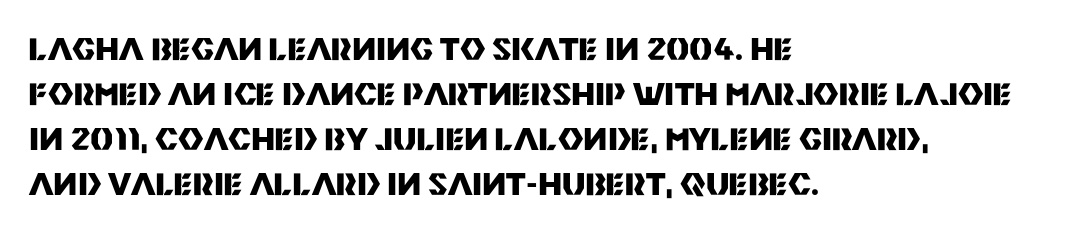
{"serif": "no", "italic": "no", "bold": "yes", "weight": "heavy", "width": "normal", "stroke_contrast": "medium", "x_height": "large", "monospaced": "no", "underline": "no", "align": "left", "line_spacing": "normal", "line_spacing_ratio": 1.45, "letter_spacing": "normal", "letter_spacing_em": 0.0, "glyph_px": 31}
